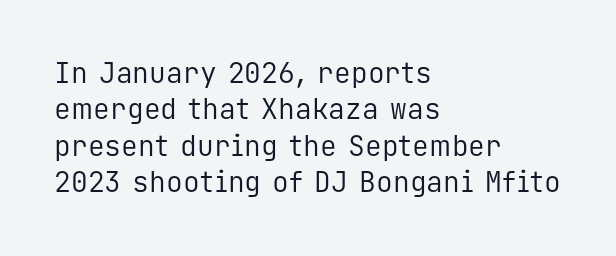
{"serif": "no", "italic": "no", "bold": "no", "weight": "regular", "width": "normal", "stroke_contrast": "low", "x_height": "medium", "monospaced": "yes", "underline": "no", "align": "left", "line_spacing": "normal", "line_spacing_ratio": 1.3, "letter_spacing": "normal", "letter_spacing_em": 0.0, "glyph_px": 28}
